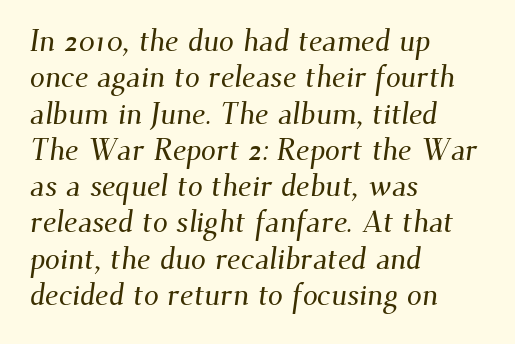
{"serif": "yes", "width": "normal", "stroke_contrast": "medium", "x_height": "small", "monospaced": "no", "underline": "no", "align": "left", "line_spacing_ratio": 1.21, "letter_spacing": "normal", "letter_spacing_em": 0.0, "glyph_px": 30}
